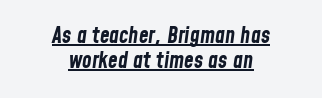
Q: Is the text bold? A: Yes.
Q: Is the text italic (slanted)? A: Yes, it leans right by about 8 degrees.
Q: Is the text underlined? A: Yes.
Q: How is the paragraph aligned? A: Centered.
Q: Is the spacing between letters normal or unusually wide? A: Normal.
Q: Is the spacing between lines tight, normal or loose? A: Tight.
